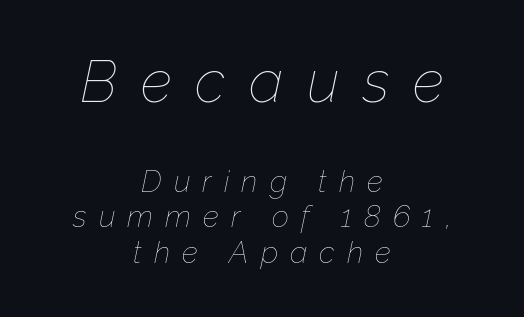
The image shows 59 px thin type, italic (leaning right); set centered, line spacing 1.18x, unusually wide letter spacing (+0.4 em), not underlined; the first (top) block is 1.97x larger; low stroke contrast and a medium x-height.
